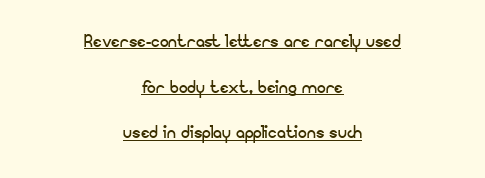
Q: Is the text bold? A: No.
Q: Is the text italic (slanted)? A: No, it is upright.
Q: Is the text underlined? A: Yes.
Q: How is the paragraph aligned? A: Centered.
Q: Is the spacing between letters normal or unusually wide? A: Normal.
Q: Is the spacing between lines tight, normal or loose? A: Loose.
